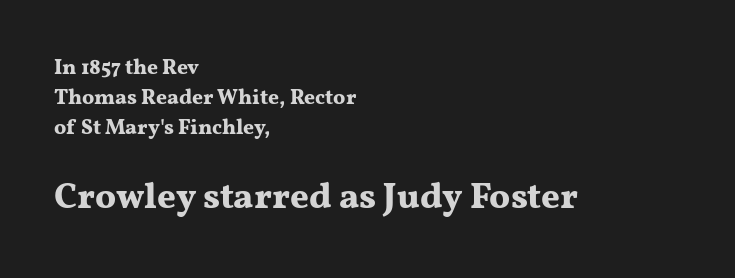
The letters carry serifs — small finishing strokes at the ends of their stems. Proportional: the letters do not fall into vertical columns. Stroke thickness is high; the sample reads as a true bold. Quick note: interline space is typical. Letters rest on an invisible, unmarked baseline. Characters remain perfectly vertical along every line.
